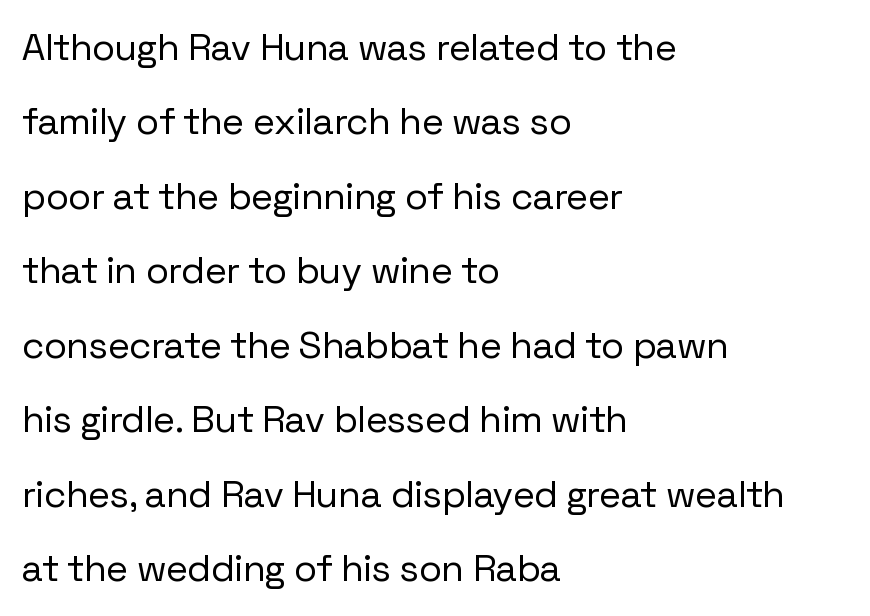
Q: Is the text bold? A: No.
Q: Is the text italic (slanted)? A: No, it is upright.
Q: Is the typeface a serif or a sans-serif typeface? A: Sans-serif.
Q: Is the text underlined? A: No.
Q: How is the paragraph aligned? A: Left-aligned.
Q: Is the spacing between letters normal or unusually wide? A: Normal.
Q: Is the spacing between lines tight, normal or loose? A: Loose.
Q: Width (condensed, normal, or wide)? A: Normal.
Q: Stroke contrast? A: Low.
Q: x-height? A: Medium.
Q: Monospaced? A: No.
